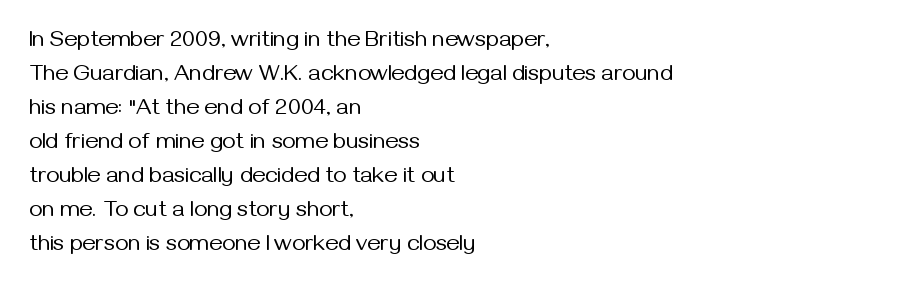
The type sits square on the baseline with zero lean. Stem width sits at or under what a default text font uses. Horizontally, the lines are justified to the leading edge only. This sample keeps an unexceptional amount of space between lines. The space beneath each line is pristine and unruled. There is no visible air inserted between adjacent glyphs.
